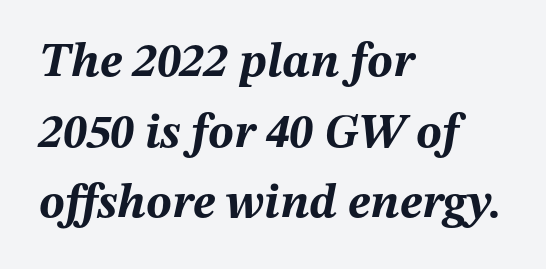
The passage shown is typed in a proportional face where columns would drift. This rendering features lettering with no underline. Heft: maximum for text — a bold. Compared with typical body copy, the letter spacing here is the same. The passage shown leans; its letterforms are oblique.
